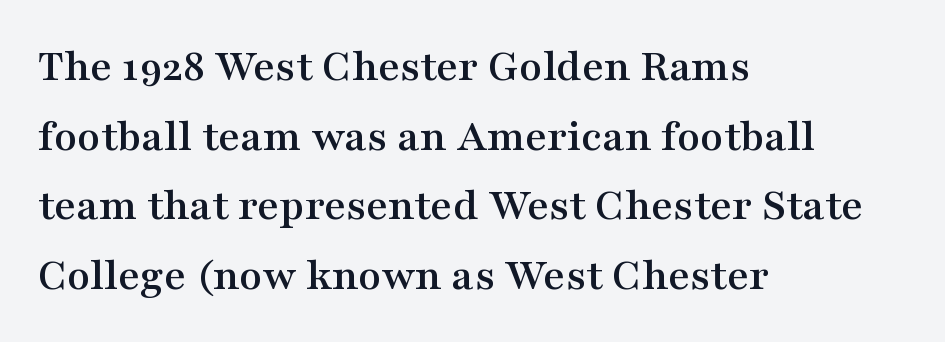
Q: Is the text italic (slanted)? A: No, it is upright.
Q: Is the typeface a serif or a sans-serif typeface? A: Serif.
Q: Is the text underlined? A: No.
Q: How is the paragraph aligned? A: Left-aligned.
Q: Is the spacing between letters normal or unusually wide? A: Normal.
Q: Is the spacing between lines tight, normal or loose? A: Normal.
Q: Width (condensed, normal, or wide)? A: Wide.
Q: Stroke contrast? A: Medium.
Q: x-height? A: Medium.
Q: Monospaced? A: No.
